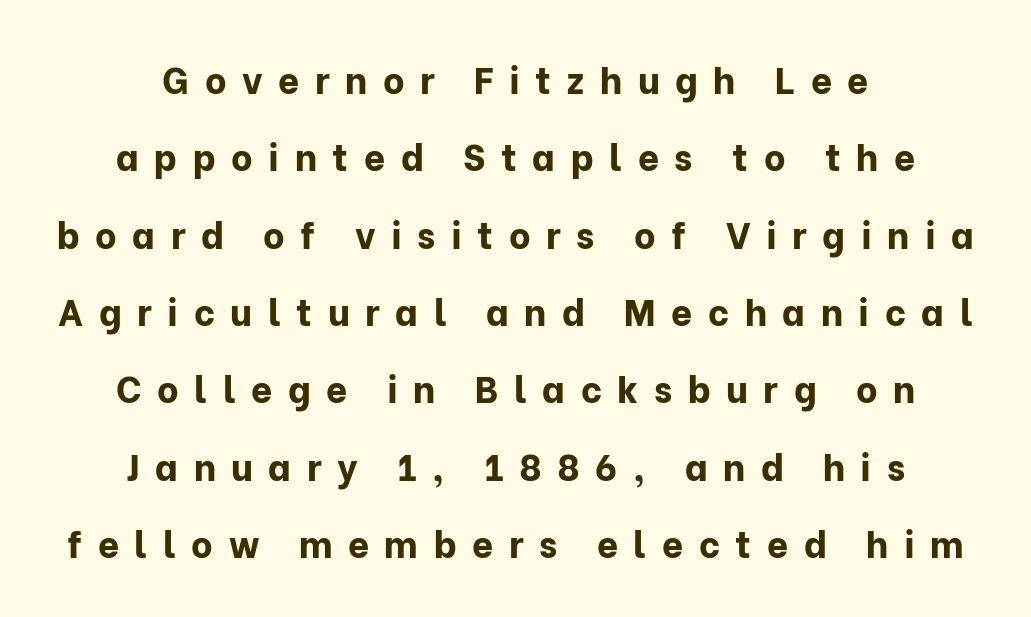
The image shows 37 px bold sans-serif type, upright; set centered, loose line spacing (2.09x), unusually wide letter spacing (+0.42 em), not underlined; low stroke contrast and a medium x-height.
